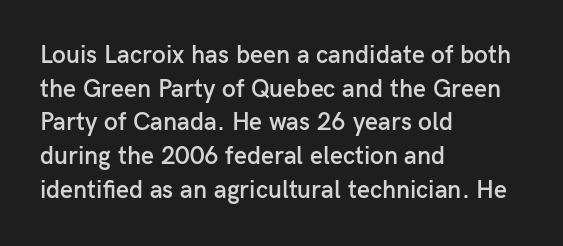
Is there any slant? The stems are plumb. Only glyphs here, with clear space below each row. A fair bit of extra ink — the face is semibold, not bold. Honestly, the row spacing looks completely unremarkable. These lines stack with their left ends in a neat column.
